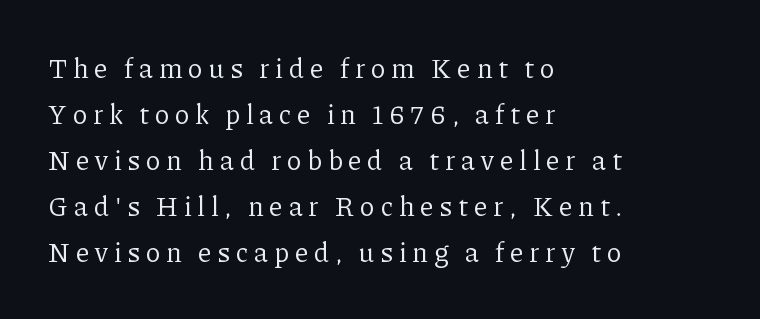
Q: Is the text bold? A: No.
Q: Is the text italic (slanted)? A: No, it is upright.
Q: Is the text underlined? A: No.
Q: How is the paragraph aligned? A: Left-aligned.
Q: Is the spacing between letters normal or unusually wide? A: Unusually wide.
Q: Is the spacing between lines tight, normal or loose? A: Normal.
